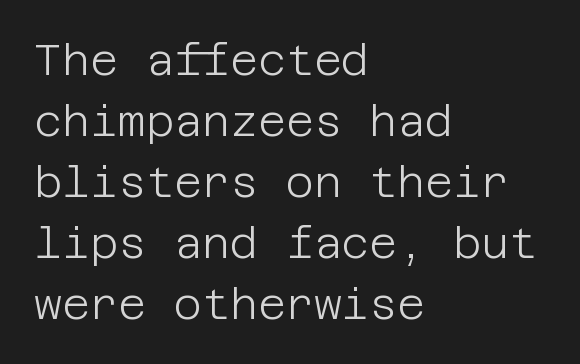
Q: Is the text bold? A: No.
Q: Is the text italic (slanted)? A: No, it is upright.
Q: Is the typeface a serif or a sans-serif typeface? A: Sans-serif.
Q: Is the text underlined? A: No.
Q: How is the paragraph aligned? A: Left-aligned.
Q: Is the spacing between letters normal or unusually wide? A: Normal.
Q: Is the spacing between lines tight, normal or loose? A: Normal.
Q: Width (condensed, normal, or wide)? A: Normal.
Q: Stroke contrast? A: Low.
Q: x-height? A: Large.
